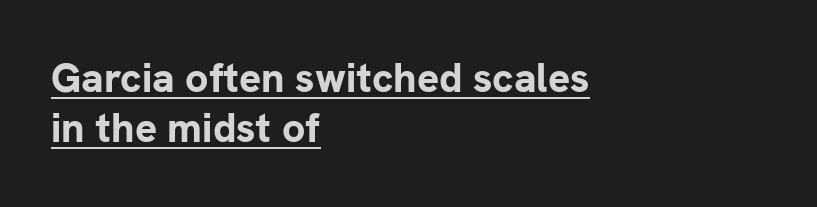
Q: Is the text bold? A: Yes.
Q: Is the text italic (slanted)? A: No, it is upright.
Q: Is the typeface a serif or a sans-serif typeface? A: Sans-serif.
Q: Is the text underlined? A: Yes.
Q: How is the paragraph aligned? A: Left-aligned.
Q: Is the spacing between letters normal or unusually wide? A: Normal.
Q: Width (condensed, normal, or wide)? A: Normal.
Q: Stroke contrast? A: Low.
Q: x-height? A: Medium.
Q: Monospaced? A: No.
